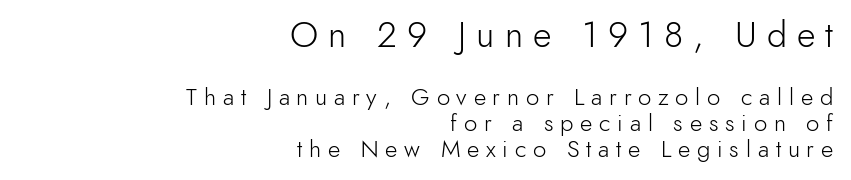
The image shows 36 px light sans-serif type, upright; set right-aligned, tight line spacing (1.07x), unusually wide letter spacing (+0.28 em), not underlined; the first (top) block is 1.5x larger; a small x-height.
